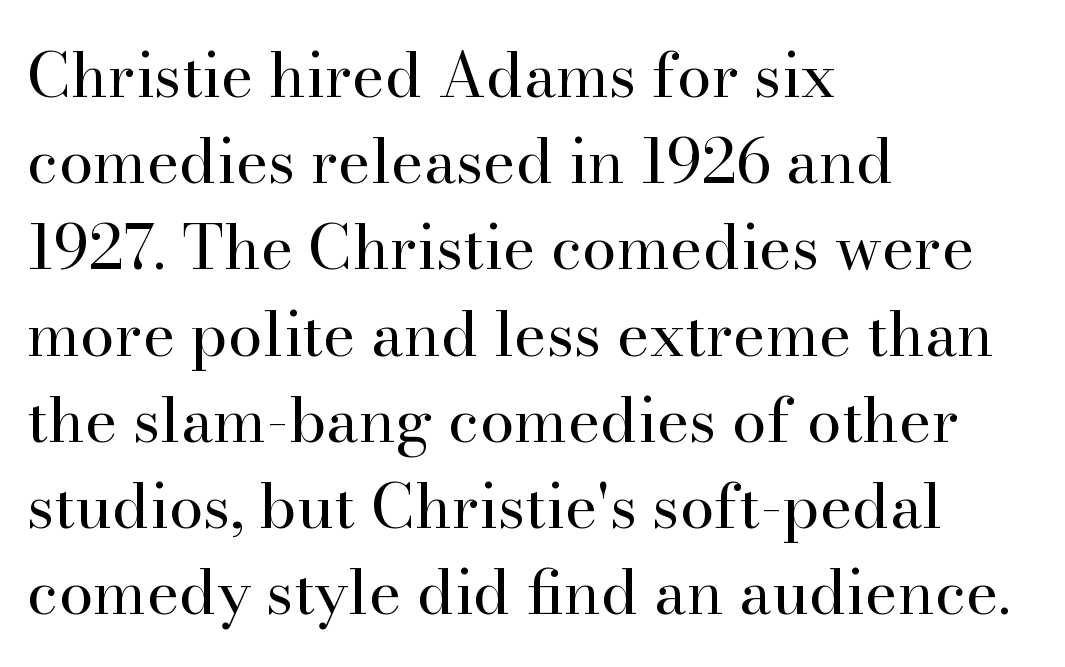
{"serif": "yes", "italic": "no", "bold": "no", "weight": "regular", "width": "normal", "stroke_contrast": "high", "x_height": "small", "monospaced": "no", "underline": "no", "align": "left", "line_spacing": "normal", "line_spacing_ratio": 1.39, "letter_spacing": "normal", "letter_spacing_em": 0.0, "glyph_px": 62}
